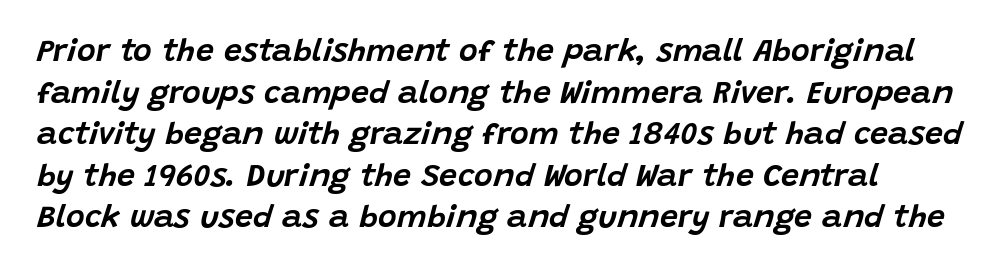
If you measured baseline to baseline, you'd find a middling distance. The area under the type is left untouched. Yep, that's italic — everything's leaning. Think of a printed novel: that variable character pitch is what you see here. Is the letter spacing exaggerated? No — it looks like the ordinary default.
